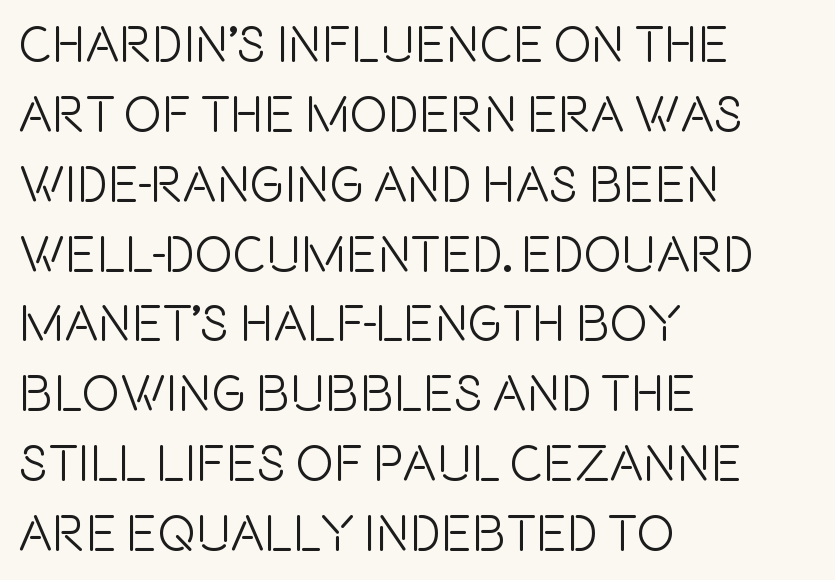
The image shows 51 px condensed sans-serif type, upright; set left-aligned, normal line spacing (1.37x), normal letter spacing, not underlined; a large x-height.
